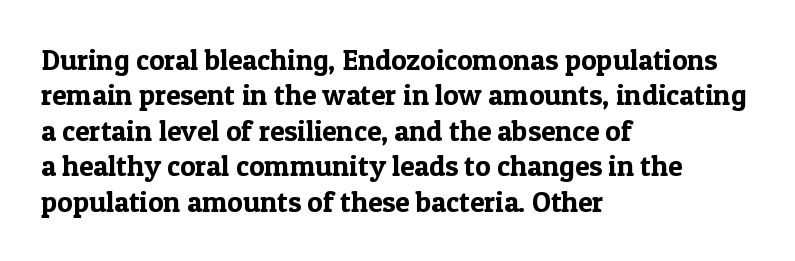
Nope, not italic — everything's standing straight. The glyphs in this specimen are seriffed. Spacing verdict: proportional, widths tailored to each character. The words here are not underlined. These lines are set flush left with a ragged right edge.
